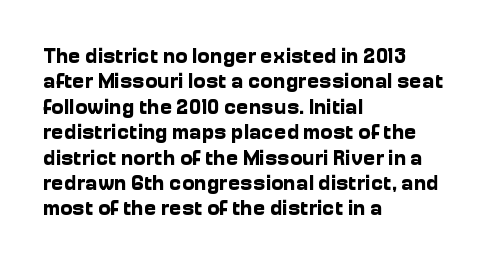
The gaps between neighbouring characters are ordinary and unremarkable. Heavy, bold letterforms. Posture: straight, roman, zero tilt. Caption: multi-line text, flush left, ragged right. Clear beneath every line of the passage.
